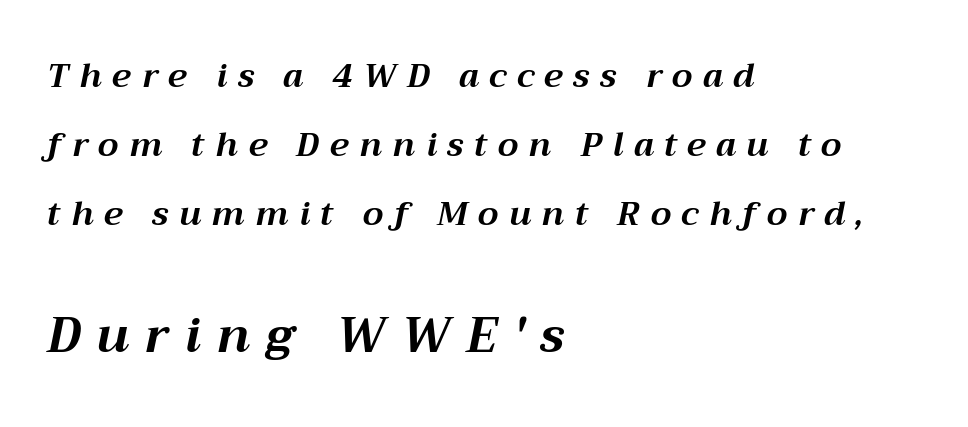
Q: Is the text bold? A: Yes.
Q: Is the text italic (slanted)? A: Yes, it leans right by about 12 degrees.
Q: Is the text underlined? A: No.
Q: How is the paragraph aligned? A: Left-aligned.
Q: Is the spacing between letters normal or unusually wide? A: Unusually wide.
Q: Is the spacing between lines tight, normal or loose? A: Loose.
Q: Which block of text is set in a larger size, the first (top) or the second (bottom)? A: The second (bottom) one.
Q: Width (condensed, normal, or wide)? A: Normal.
Q: Stroke contrast? A: Medium.
Q: x-height? A: Medium.
Q: Monospaced? A: No.
